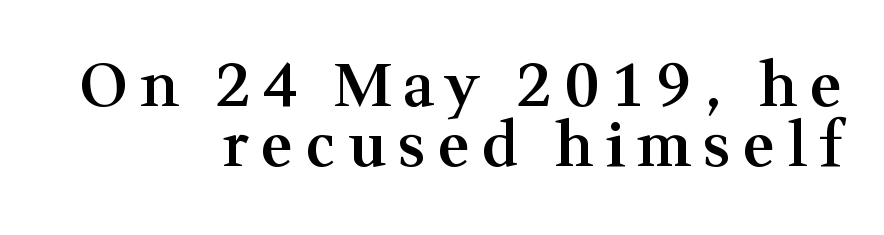
{"serif": "yes", "italic": "no", "bold": "semi", "weight": "semibold", "width": "normal", "stroke_contrast": "medium", "x_height": "medium", "monospaced": "no", "underline": "no", "align": "right", "line_spacing": "tight", "line_spacing_ratio": 1.0, "letter_spacing": "wide", "letter_spacing_em": 0.21, "glyph_px": 60}
